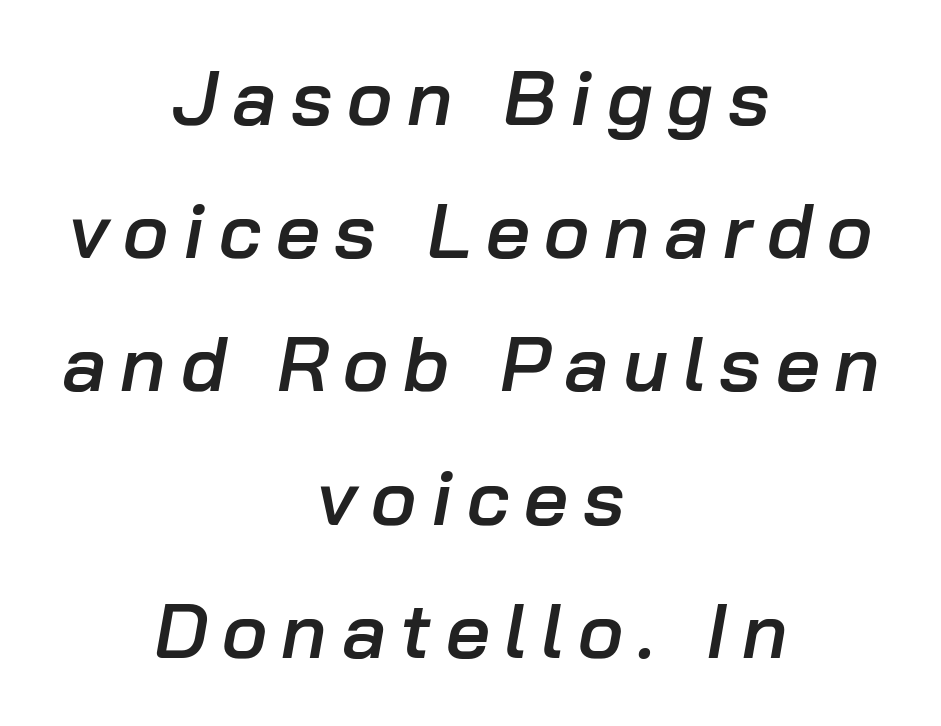
Q: Is the text bold? A: Semi-bold.
Q: Is the text italic (slanted)? A: Yes, it leans right by about 10 degrees.
Q: Is the text underlined? A: No.
Q: How is the paragraph aligned? A: Centered.
Q: Width (condensed, normal, or wide)? A: Normal.
Q: Stroke contrast? A: Low.
Q: x-height? A: Medium.
Q: Monospaced? A: No.
